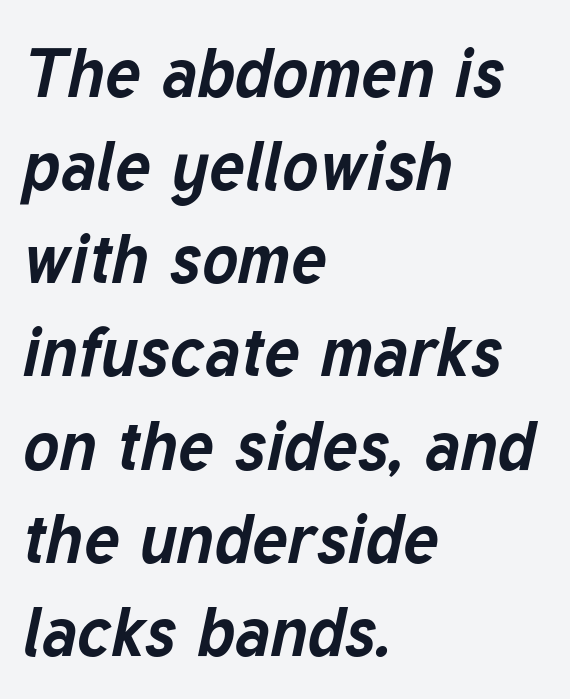
The image shows 68 px bold type, italic (leaning right); set left-aligned, normal line spacing (1.37x), normal letter spacing, not underlined; low stroke contrast and a medium x-height.
